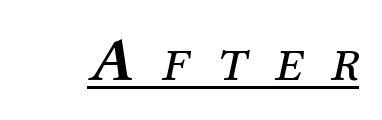
The image shows 62 px regular-weight serif type, italic (leaning right); set unusually wide letter spacing (+0.45 em), underlined; medium stroke contrast and a medium x-height.
